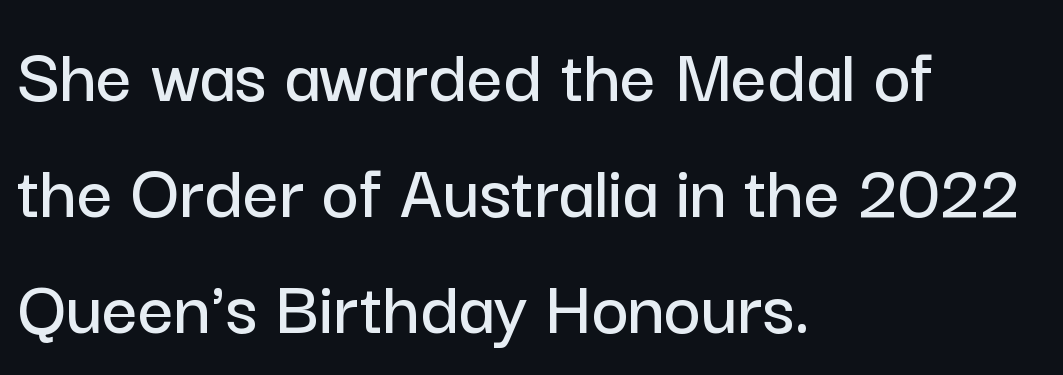
The glyphs are unaccompanied by any horizontal stroke below them. Unlike a traditional serif, this face leaves its strokes unadorned. Proportional: the letters do not fall into vertical columns. A student would call this left alignment; a typographer would say flush left, rag right.
